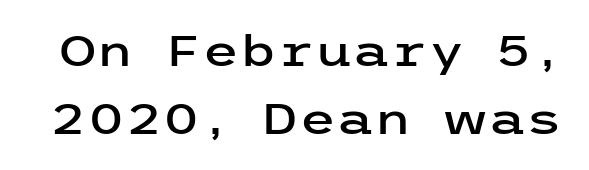
A typesetter would label this face a sans. Words appear dense and cohesive because spacing is normal. Does the leading feel generous? No, just average. The type sits square on the baseline with zero lean. Rule under the text: the space is simply empty.
